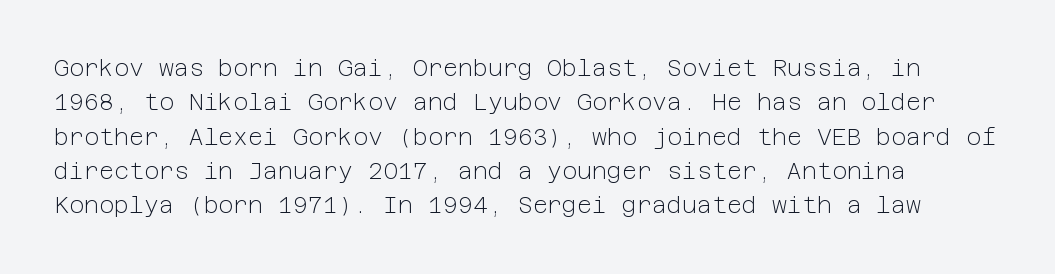
The vertical gap from one line to the next is medium. These lines were composed using upright roman letters. Horizontal alignment here is leftward, the default for most running prose. The gaps between neighbouring characters are ordinary and unremarkable. Weight: regular or lighter.
